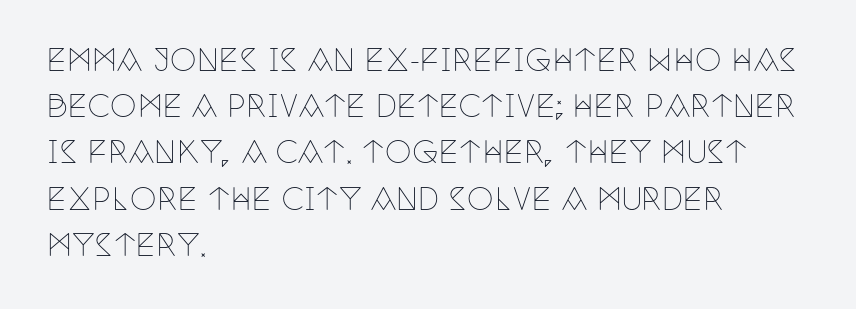
{"serif": "yes", "italic": "no", "bold": "no", "weight": "thin", "width": "condensed", "stroke_contrast": "low", "x_height": "large", "monospaced": "no", "underline": "no", "align": "left", "line_spacing": "normal", "line_spacing_ratio": 1.54, "letter_spacing": "normal", "letter_spacing_em": 0.0, "glyph_px": 30}
